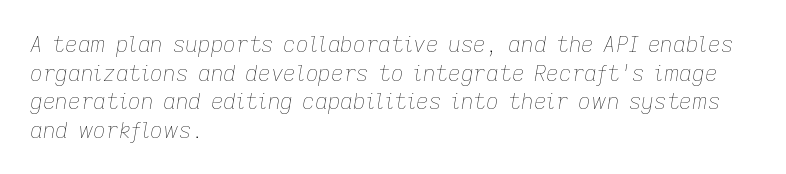
Emphasis-style slanted type is in use. Leftover space on each line is placed entirely after the last word. Evenly set lines give the paragraph a standard silhouette. The passage shown has conventional tracking throughout. Only glyphs here, with clear space below each row.
